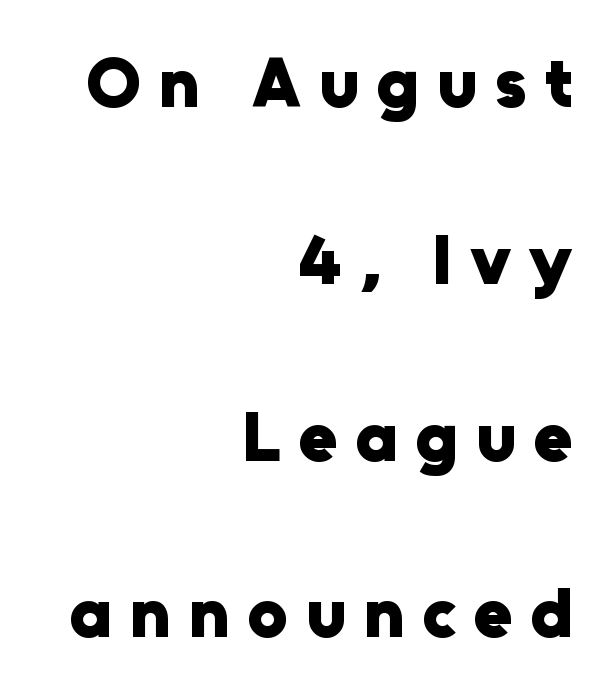
Q: Is the text bold? A: Yes.
Q: Is the text italic (slanted)? A: No, it is upright.
Q: Is the typeface a serif or a sans-serif typeface? A: Sans-serif.
Q: Is the text underlined? A: No.
Q: How is the paragraph aligned? A: Right-aligned.
Q: Is the spacing between letters normal or unusually wide? A: Unusually wide.
Q: Is the spacing between lines tight, normal or loose? A: Loose.
Q: Width (condensed, normal, or wide)? A: Normal.
Q: Stroke contrast? A: Low.
Q: x-height? A: Medium.
Q: Monospaced? A: No.
